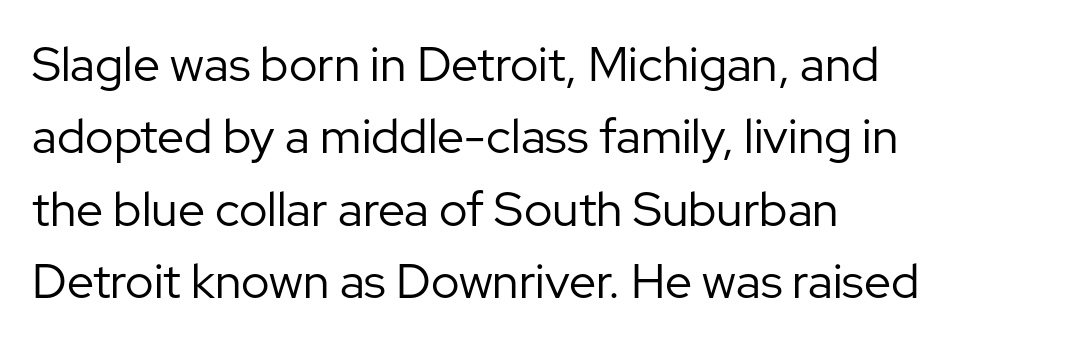
The image shows 48 px regular-weight sans-serif type, upright; set left-aligned, normal line spacing (1.51x), normal letter spacing, not underlined; low stroke contrast and a medium x-height.
